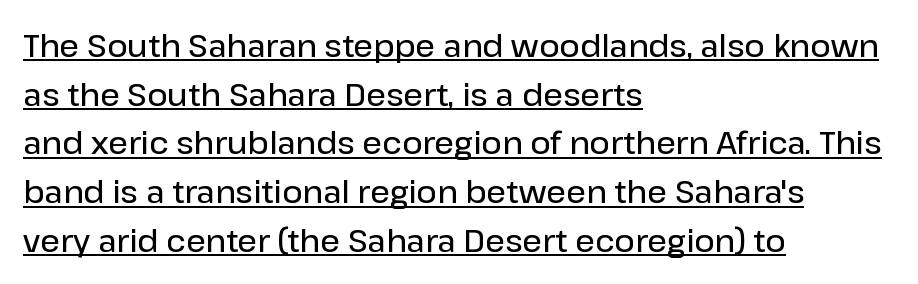
The image shows 31 px semibold sans-serif type, upright; set left-aligned, normal line spacing (1.57x), normal letter spacing, underlined; low stroke contrast and a medium x-height.
